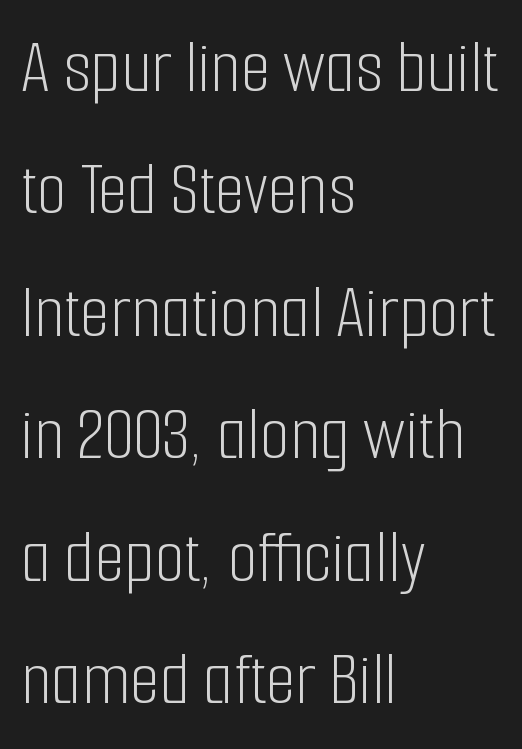
Q: Is the text bold? A: No.
Q: Is the text italic (slanted)? A: No, it is upright.
Q: Is the typeface a serif or a sans-serif typeface? A: Sans-serif.
Q: Is the text underlined? A: No.
Q: How is the paragraph aligned? A: Left-aligned.
Q: Is the spacing between letters normal or unusually wide? A: Normal.
Q: Is the spacing between lines tight, normal or loose? A: Normal.
Q: Width (condensed, normal, or wide)? A: Condensed.
Q: Stroke contrast? A: Low.
Q: x-height? A: Medium.
Q: Monospaced? A: No.
